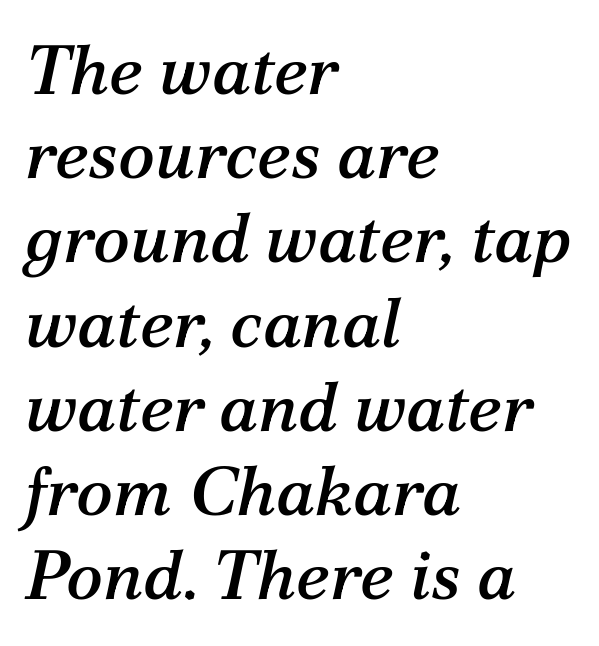
{"serif": "yes", "italic": "yes", "lean": "right", "slant_degrees": 12, "width": "normal", "stroke_contrast": "medium", "x_height": "medium", "monospaced": "no", "underline": "no", "align": "left", "line_spacing_ratio": 1.22, "letter_spacing": "normal", "letter_spacing_em": 0.0, "glyph_px": 69}
